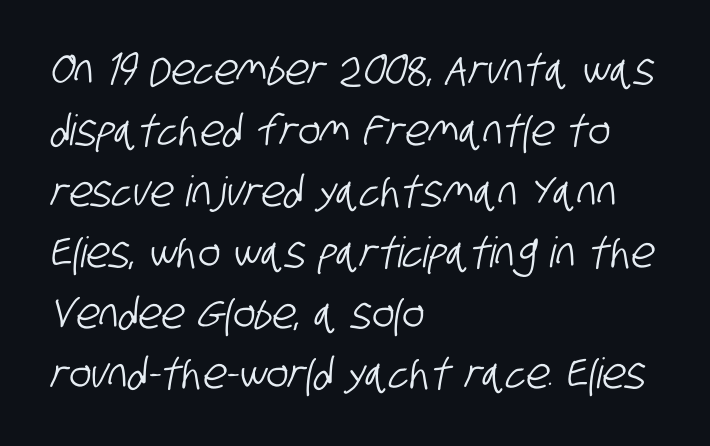
Summary of vertical rhythm: regular, with standard interline spacing. Here the designer chose a conventional face with non-uniform glyph widths. Characters follow at the spacing the type designer built in. The lines are quadded left. The type family on display is of the sans-serif kind. Beneath every word, the page is bare.
